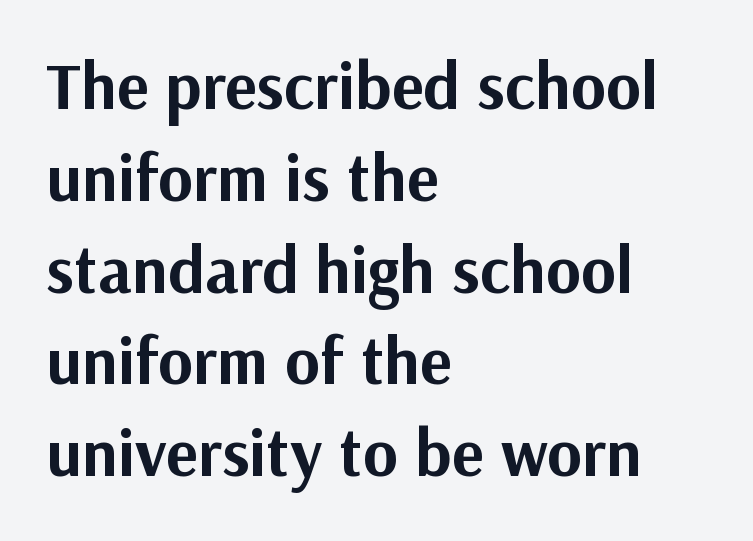
Q: Is the text bold? A: Yes.
Q: Is the text italic (slanted)? A: No, it is upright.
Q: Is the typeface a serif or a sans-serif typeface? A: Sans-serif.
Q: Is the text underlined? A: No.
Q: How is the paragraph aligned? A: Left-aligned.
Q: Is the spacing between letters normal or unusually wide? A: Normal.
Q: Is the spacing between lines tight, normal or loose? A: Normal.
Q: Width (condensed, normal, or wide)? A: Normal.
Q: Stroke contrast? A: Medium.
Q: x-height? A: Medium.
Q: Monospaced? A: No.
